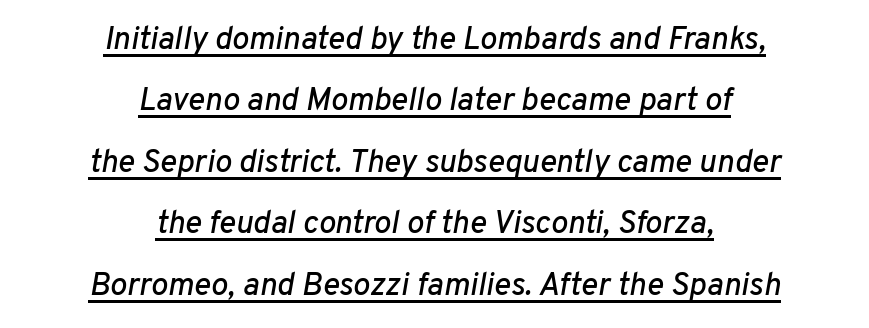
{"italic": "yes", "lean": "right", "slant_degrees": 10, "width": "normal", "stroke_contrast": "low", "x_height": "medium", "monospaced": "no", "underline": "yes", "align": "center", "line_spacing": "loose", "line_spacing_ratio": 1.92, "letter_spacing": "normal", "letter_spacing_em": 0.0, "glyph_px": 32}
